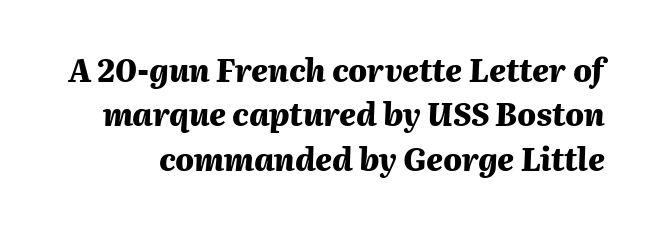
The image shows 31 px heavy type, italic (leaning right); set normal line spacing (1.43x), normal letter spacing, not underlined; medium stroke contrast and a medium x-height.
